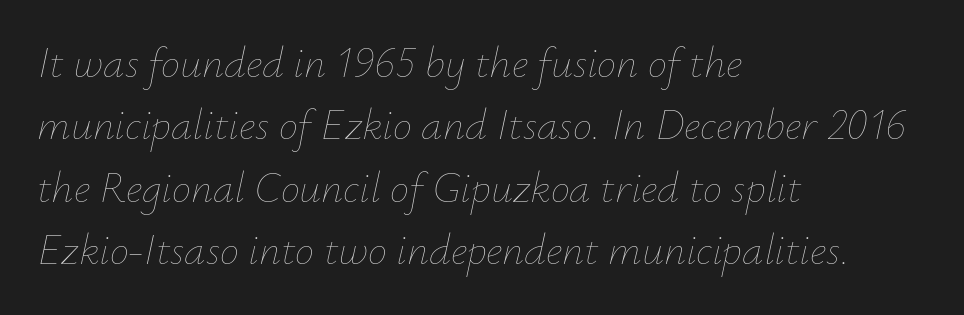
Q: Is the text bold? A: No.
Q: Is the text italic (slanted)? A: Yes, it leans right by about 12 degrees.
Q: Is the text underlined? A: No.
Q: How is the paragraph aligned? A: Left-aligned.
Q: Is the spacing between letters normal or unusually wide? A: Normal.
Q: Is the spacing between lines tight, normal or loose? A: Normal.
Q: Width (condensed, normal, or wide)? A: Normal.
Q: Stroke contrast? A: Low.
Q: x-height? A: Small.
Q: Monospaced? A: No.
